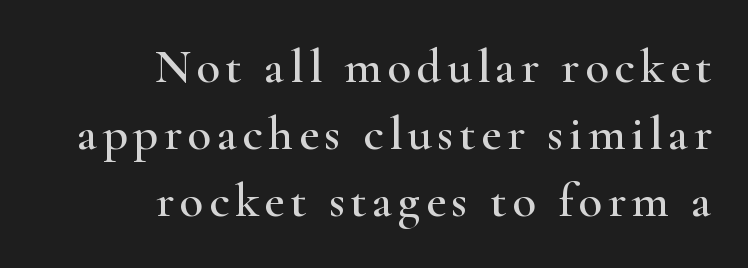
It's the straight-up-and-down kind of type. Anything drawn beneath the words? Only blank space. Old-style or modern, the face here clearly has serifs. Spacing verdict: proportional, widths tailored to each character.
